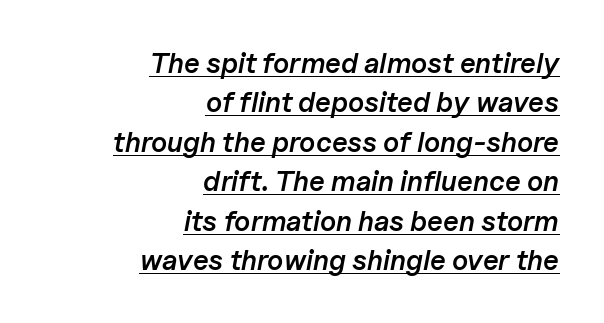
Weight check: semibold — heavier than regular, not quite bold. One glance says typical: line gaps are just what's usual. A baseline rule has been typeset under these characters. Is the block centered? No — it sits flush against the right margin. Does extra space separate the letters? No, they use regular spacing. Posture: slanted.
